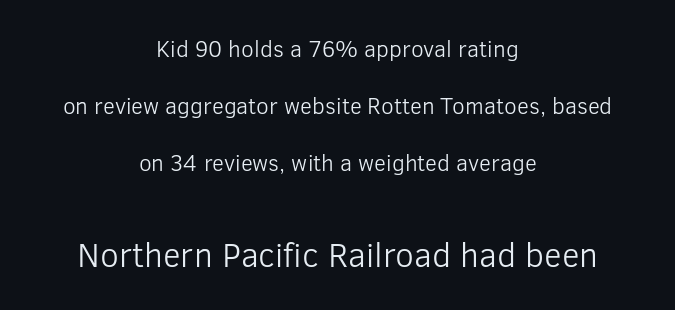
{"serif": "no", "italic": "no", "bold": "no", "weight": "light", "width": "normal", "stroke_contrast": "low", "x_height": "medium", "monospaced": "no", "underline": "no", "align": "center", "line_spacing": "loose", "line_spacing_ratio": 2.48, "letter_spacing": "normal", "letter_spacing_em": 0.0, "larger_block": "second", "size_ratio": 1.48, "glyph_px": 34}
